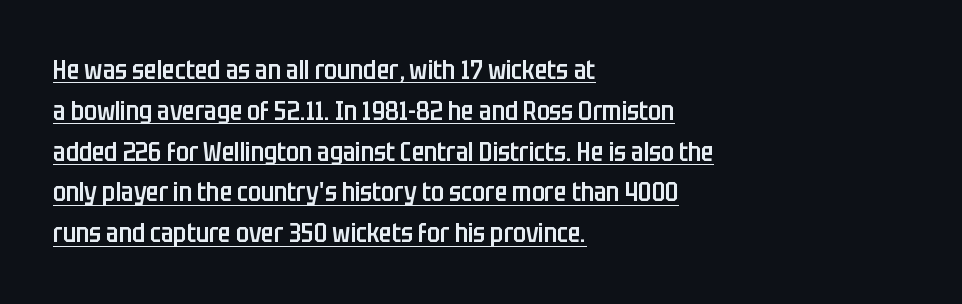
The image shows 26 px text type, upright; set left-aligned, normal line spacing (1.57x), normal letter spacing, underlined.
